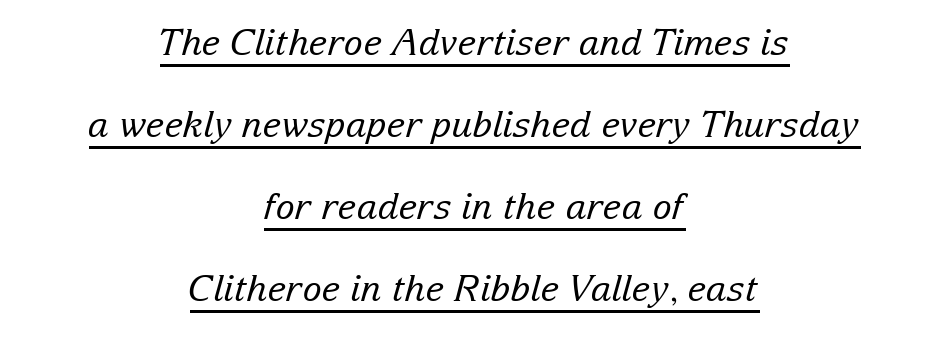
Q: Is the text bold? A: No.
Q: Is the text italic (slanted)? A: Yes, it leans right by about 15 degrees.
Q: Is the typeface a serif or a sans-serif typeface? A: Serif.
Q: Is the text underlined? A: Yes.
Q: How is the paragraph aligned? A: Centered.
Q: Is the spacing between letters normal or unusually wide? A: Normal.
Q: Is the spacing between lines tight, normal or loose? A: Loose.
Q: Width (condensed, normal, or wide)? A: Normal.
Q: Stroke contrast? A: Low.
Q: x-height? A: Medium.
Q: Monospaced? A: No.
